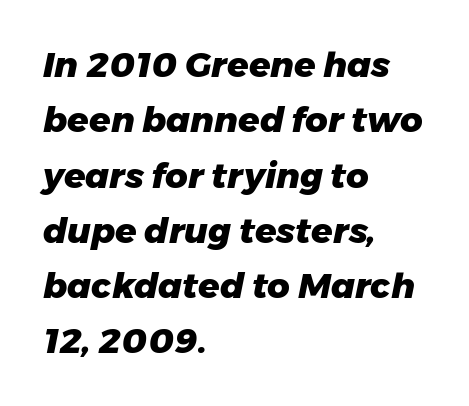
In CSS terms this would be text-align: left. These lines are rendered in a variable-pitch font. Bold? Absolutely — the strokes are thick and heavy. The text carries the slant typical of an italic or oblique font. Rule under the text: the space is simply empty.
